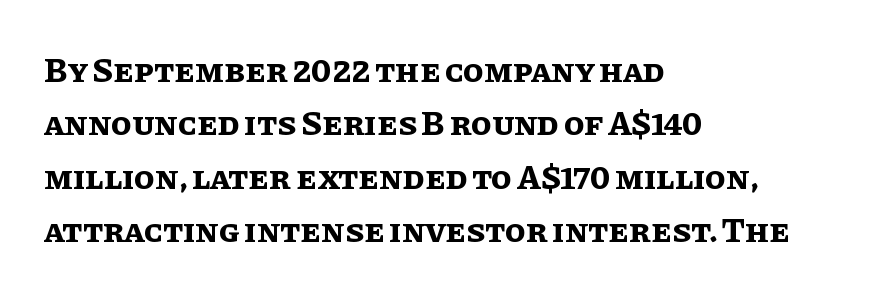
Q: Is the text bold? A: Yes.
Q: Is the text italic (slanted)? A: No, it is upright.
Q: Is the text underlined? A: No.
Q: How is the paragraph aligned? A: Left-aligned.
Q: Is the spacing between letters normal or unusually wide? A: Normal.
Q: Is the spacing between lines tight, normal or loose? A: Normal.
Q: Width (condensed, normal, or wide)? A: Normal.
Q: Stroke contrast? A: Low.
Q: x-height? A: Large.
Q: Monospaced? A: No.
